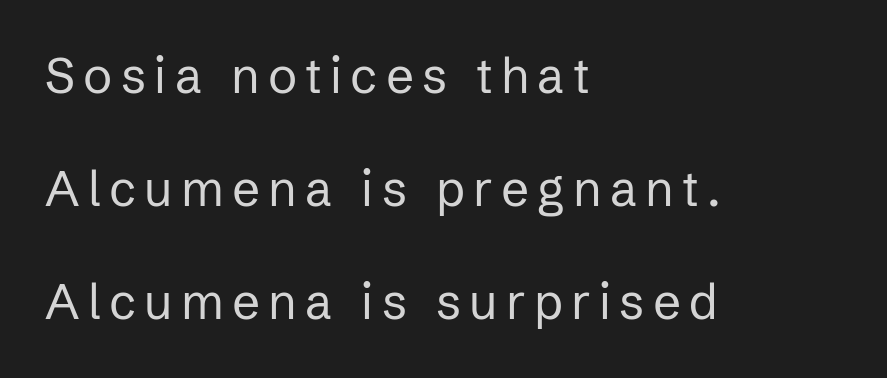
{"serif": "no", "italic": "no", "bold": "no", "weight": "regular", "width": "normal", "stroke_contrast": "low", "x_height": "medium", "monospaced": "no", "underline": "no", "align": "left", "line_spacing": "loose", "line_spacing_ratio": 2.31, "glyph_px": 49}
